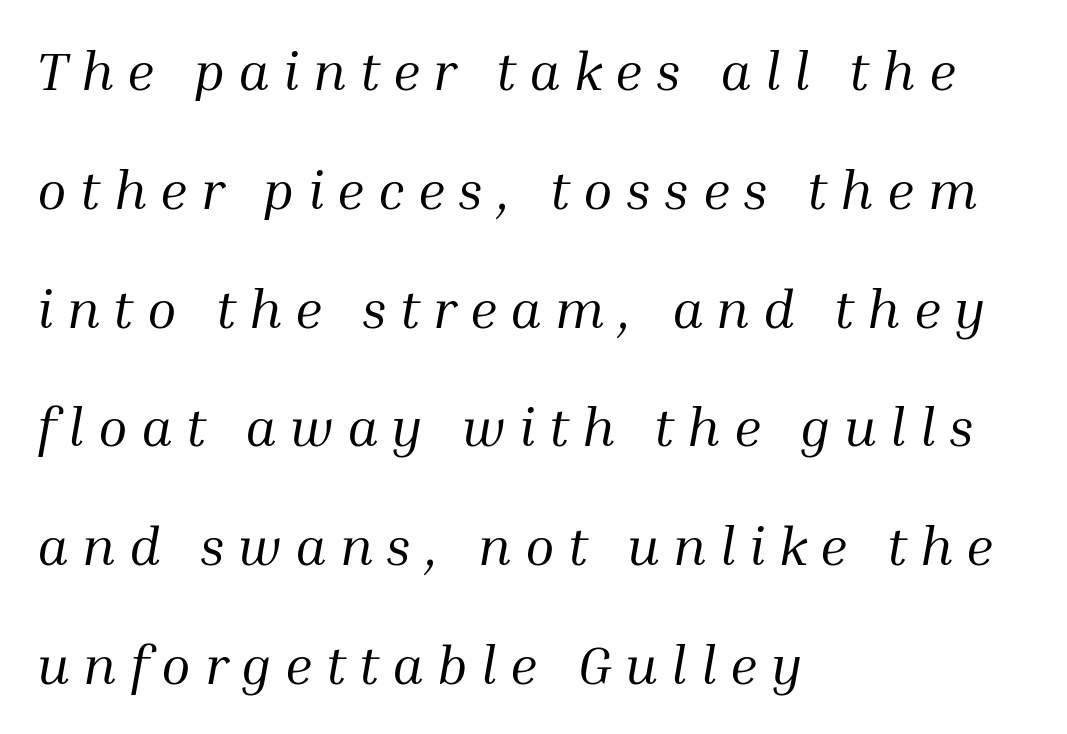
{"serif": "yes", "italic": "yes", "lean": "right", "slant_degrees": 10, "bold": "no", "weight": "regular", "width": "normal", "stroke_contrast": "medium", "x_height": "medium", "monospaced": "no", "underline": "no", "align": "left", "line_spacing": "loose", "line_spacing_ratio": 2.2, "letter_spacing": "wide", "letter_spacing_em": 0.25, "glyph_px": 54}
